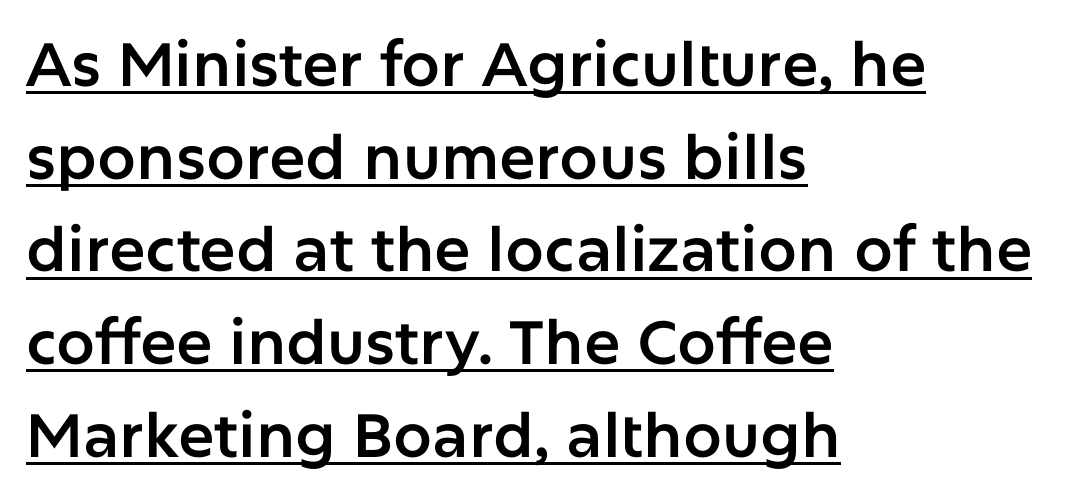
The image shows 61 px sans-serif type, upright; set left-aligned, normal line spacing (1.52x), normal letter spacing, underlined; low stroke contrast and a medium x-height.
